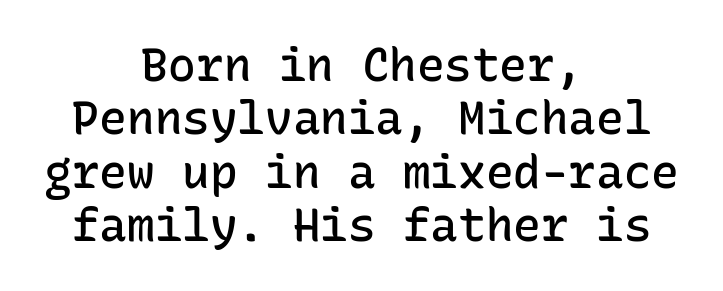
Q: Is the text bold? A: Semi-bold.
Q: Is the text italic (slanted)? A: No, it is upright.
Q: Is the typeface a serif or a sans-serif typeface? A: Sans-serif.
Q: Is the text underlined? A: No.
Q: How is the paragraph aligned? A: Centered.
Q: Is the spacing between letters normal or unusually wide? A: Normal.
Q: Width (condensed, normal, or wide)? A: Normal.
Q: Stroke contrast? A: Low.
Q: x-height? A: Medium.
Q: Monospaced? A: Yes.
